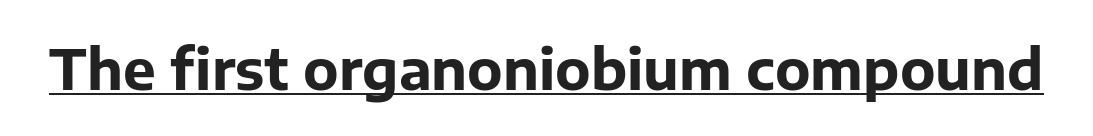
Q: Is the text bold? A: Yes.
Q: Is the text italic (slanted)? A: No, it is upright.
Q: Is the typeface a serif or a sans-serif typeface? A: Sans-serif.
Q: Is the text underlined? A: Yes.
Q: Is the spacing between letters normal or unusually wide? A: Normal.
Q: Width (condensed, normal, or wide)? A: Normal.
Q: Stroke contrast? A: Low.
Q: x-height? A: Medium.
Q: Monospaced? A: No.
